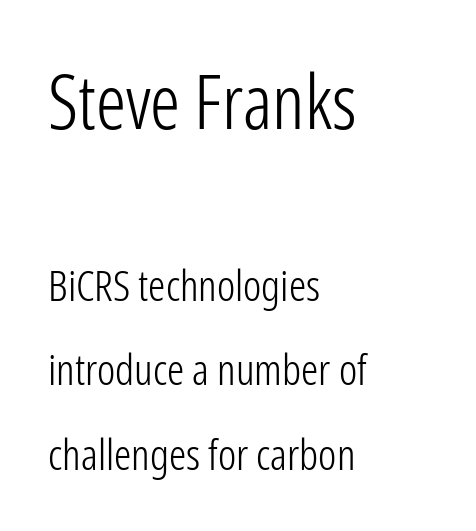
{"serif": "no", "italic": "no", "bold": "no", "weight": "light", "width": "condensed", "stroke_contrast": "low", "x_height": "medium", "monospaced": "no", "underline": "no", "align": "left", "line_spacing": "loose", "line_spacing_ratio": 1.96, "letter_spacing": "normal", "letter_spacing_em": 0.0, "larger_block": "first", "size_ratio": 1.74, "glyph_px": 75}
